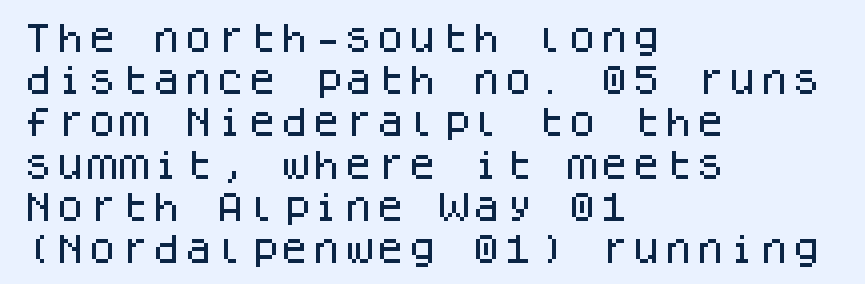
The image shows 32 px sans-serif type, upright, monospaced; set left-aligned, normal line spacing (1.32x), normal letter spacing, not underlined; low stroke contrast and a large x-height.
